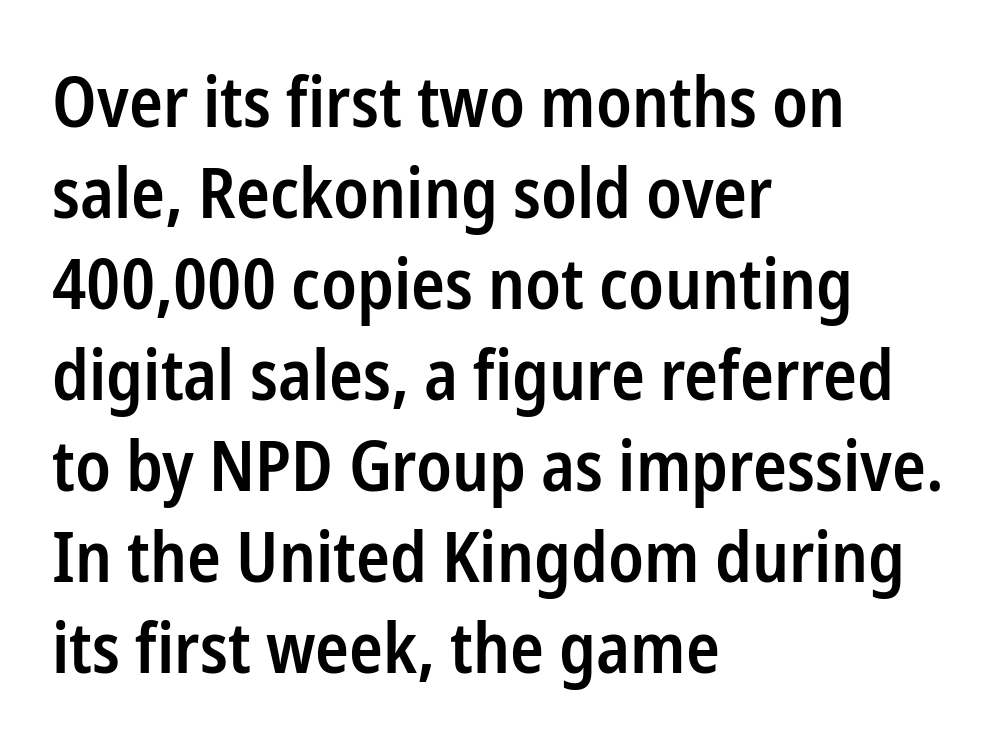
Q: Is the text bold? A: Semi-bold.
Q: Is the text italic (slanted)? A: No, it is upright.
Q: Is the typeface a serif or a sans-serif typeface? A: Sans-serif.
Q: Is the text underlined? A: No.
Q: How is the paragraph aligned? A: Left-aligned.
Q: Is the spacing between letters normal or unusually wide? A: Normal.
Q: Is the spacing between lines tight, normal or loose? A: Normal.
Q: Width (condensed, normal, or wide)? A: Condensed.
Q: Stroke contrast? A: Low.
Q: x-height? A: Medium.
Q: Monospaced? A: No.
